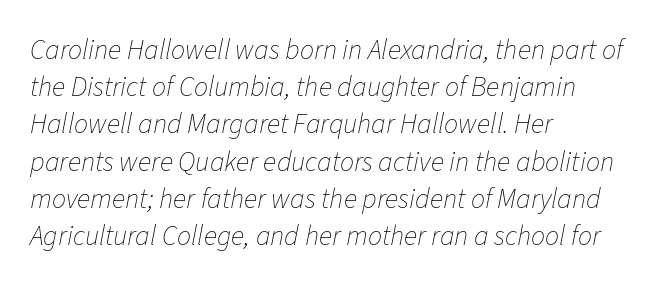
{"italic": "yes", "lean": "right", "slant_degrees": 11, "bold": "no", "weight": "thin", "width": "normal", "stroke_contrast": "low", "x_height": "medium", "monospaced": "no", "underline": "no", "align": "left", "line_spacing": "normal", "line_spacing_ratio": 1.33, "letter_spacing": "normal", "letter_spacing_em": 0.0, "glyph_px": 28}
